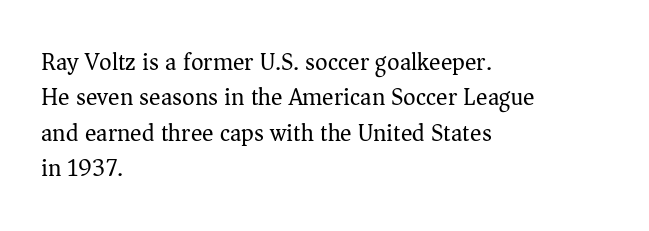
Q: Is the text bold? A: No.
Q: Is the text italic (slanted)? A: No, it is upright.
Q: Is the text underlined? A: No.
Q: How is the paragraph aligned? A: Left-aligned.
Q: Is the spacing between letters normal or unusually wide? A: Normal.
Q: Is the spacing between lines tight, normal or loose? A: Normal.
